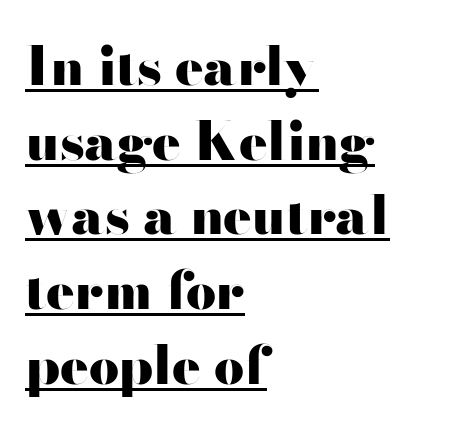
The image shows 53 px heavy, wide sans-serif type, upright; set left-aligned, normal line spacing (1.41x), normal letter spacing, underlined; high stroke contrast and a small x-height.
